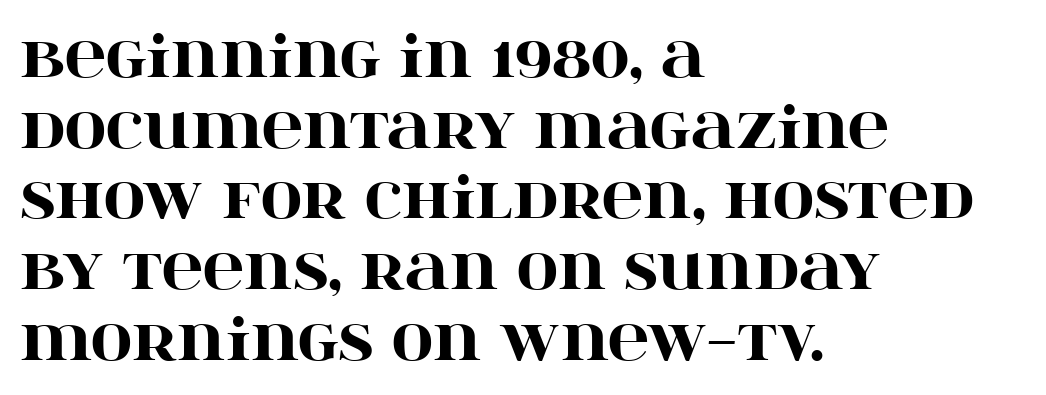
The image shows 57 px heavy, wide serif type, upright; set left-aligned, line spacing 1.24x, normal letter spacing, not underlined; high stroke contrast and a large x-height.
